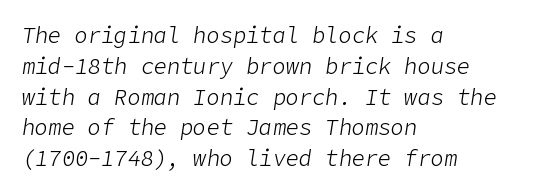
{"italic": "yes", "lean": "right", "slant_degrees": 9, "bold": "no", "underline": "no", "align": "left", "line_spacing": "normal", "line_spacing_ratio": 1.4, "letter_spacing": "normal", "letter_spacing_em": 0.0, "glyph_px": 22}
